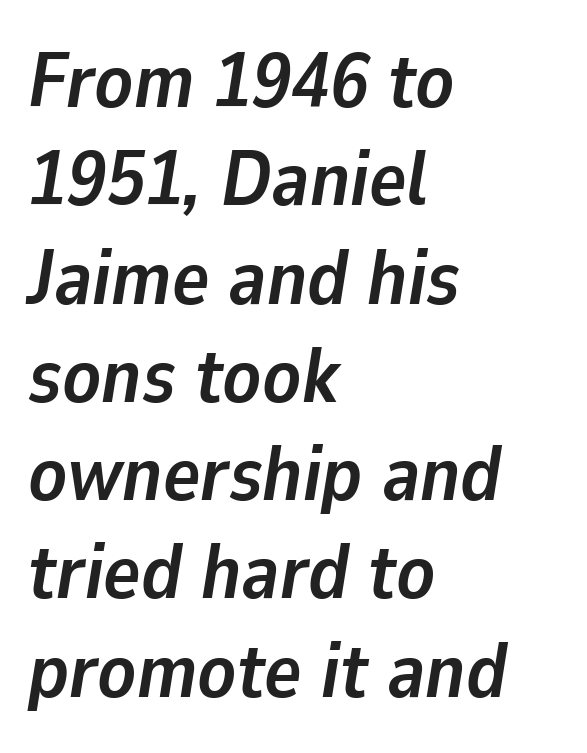
The space between consecutive lines is moderate. Strokes here are thick enough to call this a true bold. Nothing unusual about the tracking: characters are spaced as the font intends. The specimen omits any rule beneath the text block's lines. You could not count columns in this text — the font is proportionally spaced. Every character sits at an angle, as italics do.
